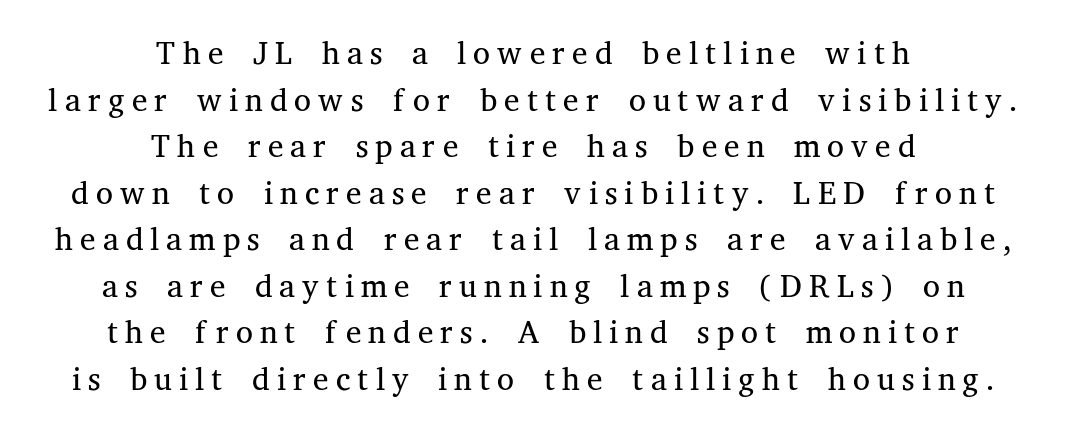
{"serif": "yes", "italic": "no", "bold": "no", "weight": "light", "width": "normal", "stroke_contrast": "medium", "x_height": "medium", "monospaced": "no", "underline": "no", "align": "center", "line_spacing": "tight", "line_spacing_ratio": 0.97, "glyph_px": 48}
